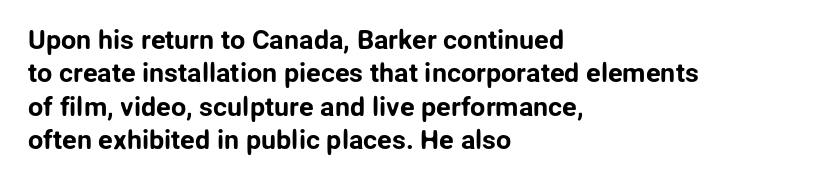
The image shows 27 px text type, upright; set left-aligned, line spacing 1.24x, normal letter spacing, not underlined.
